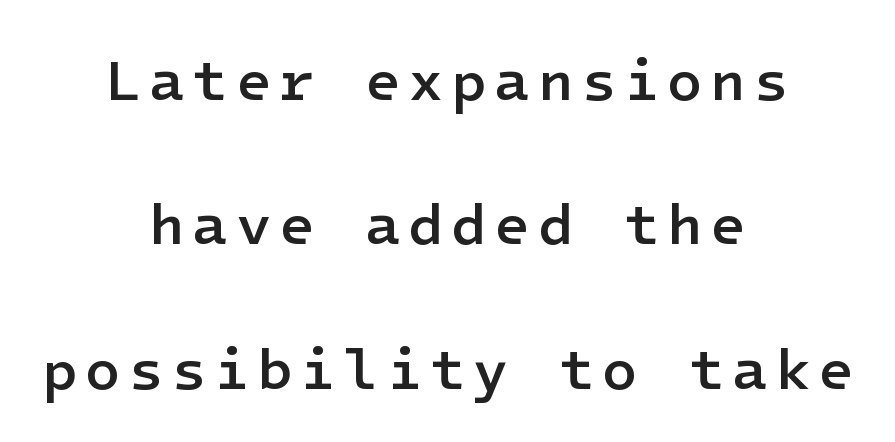
Q: Is the text bold? A: Semi-bold.
Q: Is the text italic (slanted)? A: No, it is upright.
Q: Is the typeface a serif or a sans-serif typeface? A: Sans-serif.
Q: Is the text underlined? A: No.
Q: How is the paragraph aligned? A: Centered.
Q: Is the spacing between lines tight, normal or loose? A: Loose.
Q: Width (condensed, normal, or wide)? A: Normal.
Q: Stroke contrast? A: Low.
Q: x-height? A: Medium.
